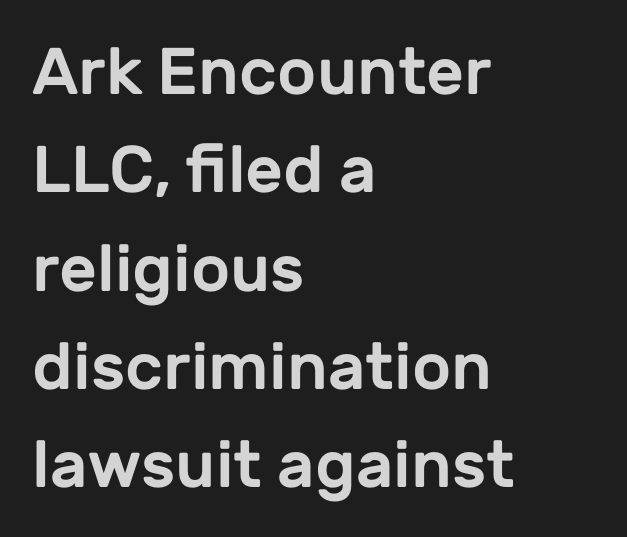
Regarding serifs, this sample does without them. All the whitespace from short lines collects on the right. The passage shown is not underscored anywhere. Caption: standard tracking, unaltered.
